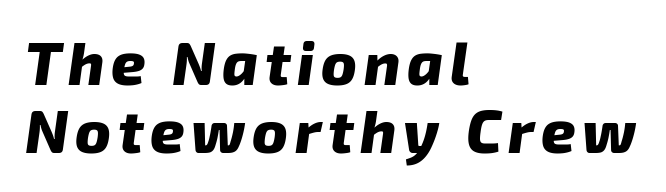
The image shows 60 px heavy type, italic (leaning right); set left-aligned, tight line spacing (1.14x), not underlined; low stroke contrast and a medium x-height.
